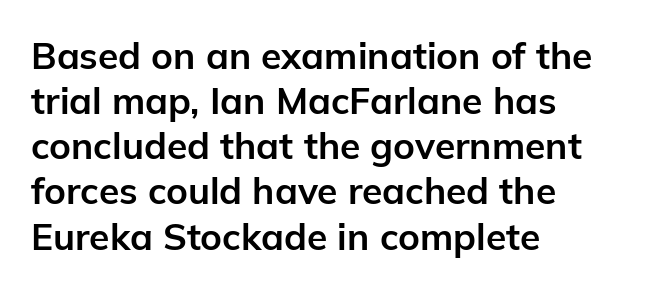
The image shows 37 px bold sans-serif type, upright; set left-aligned, line spacing 1.22x, normal letter spacing, not underlined; low stroke contrast and a medium x-height.
